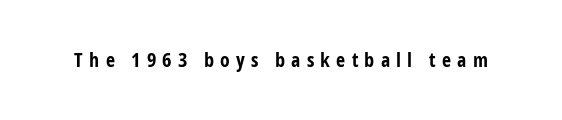
Q: Is the text bold? A: Yes.
Q: Is the text italic (slanted)? A: No, it is upright.
Q: Is the text underlined? A: No.
Q: Is the spacing between letters normal or unusually wide? A: Unusually wide.
